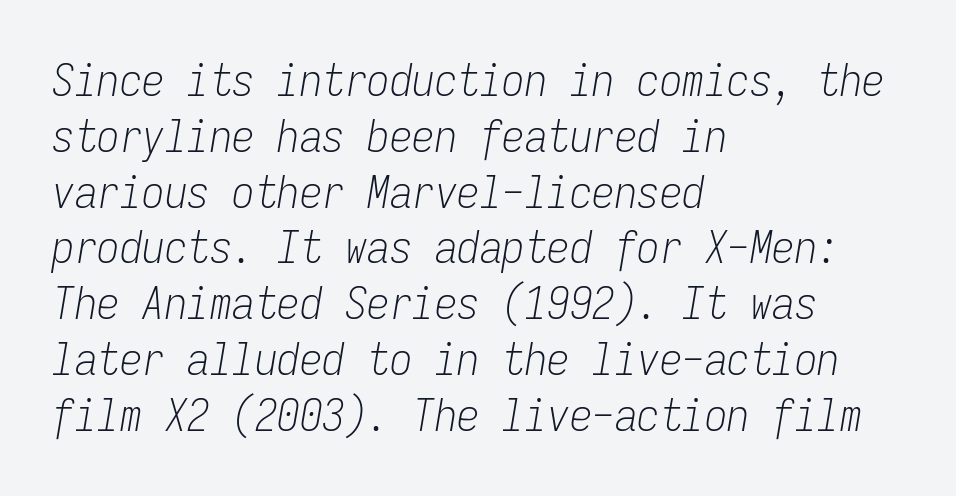
{"italic": "yes", "lean": "right", "slant_degrees": 9, "bold": "no", "weight": "light", "width": "condensed", "stroke_contrast": "low", "x_height": "medium", "monospaced": "yes", "underline": "no", "align": "left", "line_spacing_ratio": 1.24, "letter_spacing": "normal", "letter_spacing_em": 0.0, "glyph_px": 45}
